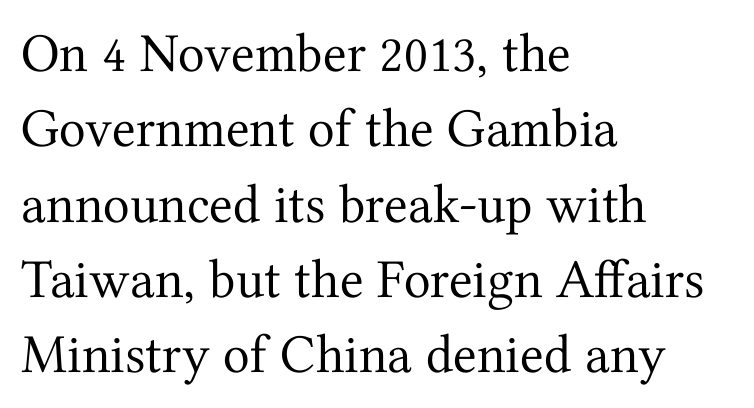
Line spacing here is normal. Is the type heavy? It reads as light-to-regular instead. The type family on display is of the serif kind. Inter-character spacing is left at the font's built-in metrics.
